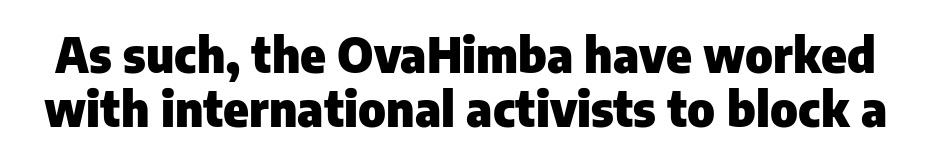
Q: Is the text bold? A: Yes.
Q: Is the text italic (slanted)? A: No, it is upright.
Q: Is the typeface a serif or a sans-serif typeface? A: Sans-serif.
Q: Is the text underlined? A: No.
Q: Is the spacing between letters normal or unusually wide? A: Normal.
Q: Is the spacing between lines tight, normal or loose? A: Tight.
Q: Width (condensed, normal, or wide)? A: Normal.
Q: Stroke contrast? A: Low.
Q: x-height? A: Medium.
Q: Monospaced? A: No.
